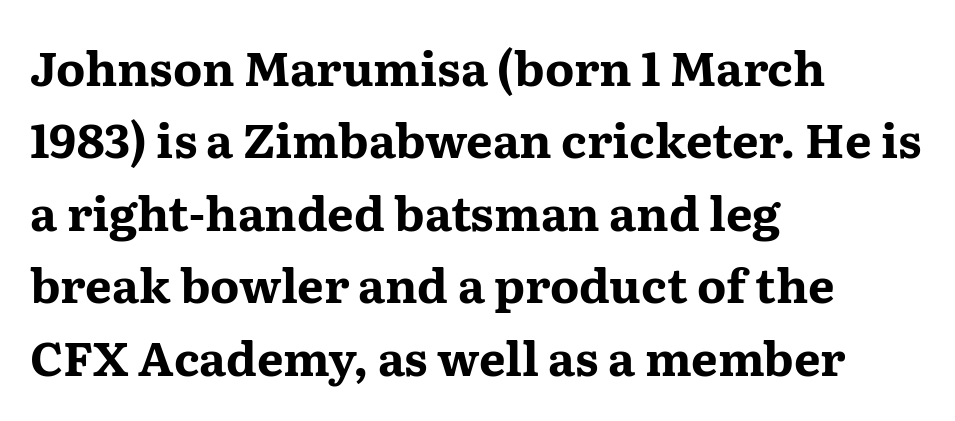
Q: Is the text bold? A: Yes.
Q: Is the text italic (slanted)? A: No, it is upright.
Q: Is the typeface a serif or a sans-serif typeface? A: Serif.
Q: Is the text underlined? A: No.
Q: How is the paragraph aligned? A: Left-aligned.
Q: Is the spacing between letters normal or unusually wide? A: Normal.
Q: Is the spacing between lines tight, normal or loose? A: Normal.
Q: Width (condensed, normal, or wide)? A: Wide.
Q: Stroke contrast? A: Medium.
Q: x-height? A: Medium.
Q: Monospaced? A: No.
